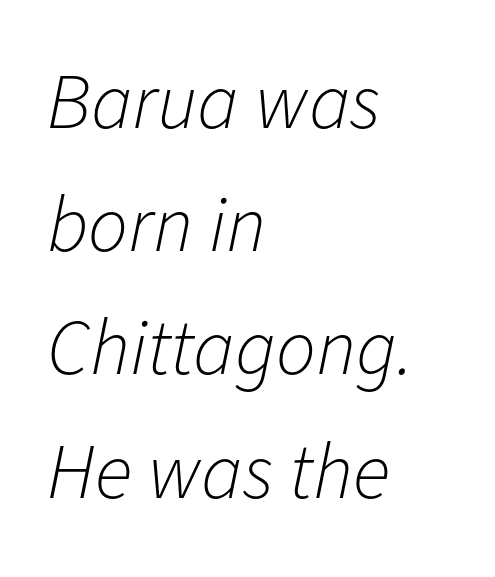
Q: Is the text bold? A: No.
Q: Is the text italic (slanted)? A: Yes, it leans right by about 11 degrees.
Q: Is the text underlined? A: No.
Q: How is the paragraph aligned? A: Left-aligned.
Q: Is the spacing between letters normal or unusually wide? A: Normal.
Q: Is the spacing between lines tight, normal or loose? A: Normal.
Q: Width (condensed, normal, or wide)? A: Normal.
Q: Stroke contrast? A: Low.
Q: x-height? A: Medium.
Q: Monospaced? A: No.
